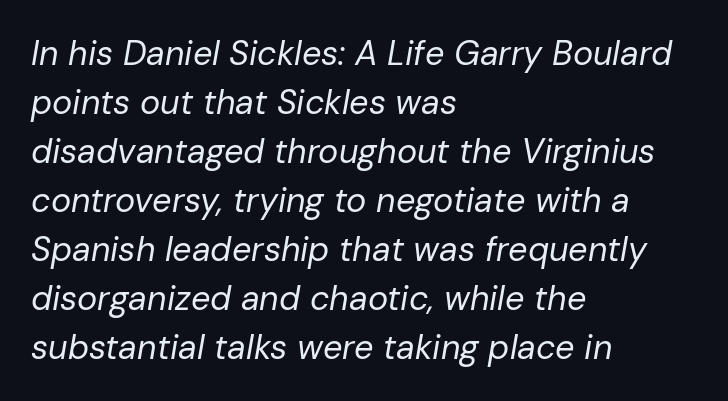
{"italic": "yes", "lean": "right", "slant_degrees": 10, "bold": "no", "weight": "regular", "width": "normal", "stroke_contrast": "low", "x_height": "medium", "monospaced": "no", "underline": "no", "align": "left", "line_spacing": "normal", "line_spacing_ratio": 1.44, "letter_spacing": "normal", "letter_spacing_em": 0.0, "glyph_px": 34}
